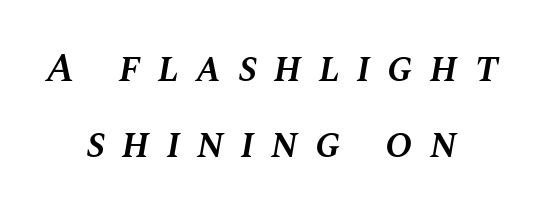
Observe the lean: these are italic letterforms. How heavy is the stroke? Medium-heavy — a semibold, shy of bold. The lines in this sample share a center point and differ in where they start and stop. Decoration check: the copy has no underline. Think of a printed novel: that variable character pitch is what you see here.
